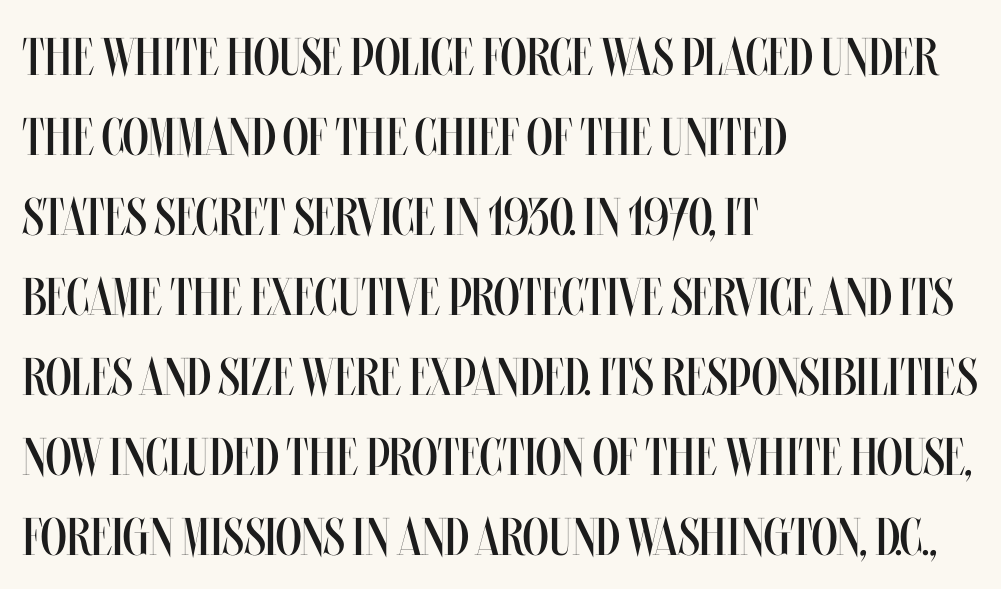
{"italic": "no", "bold": "no", "weight": "regular", "width": "condensed", "stroke_contrast": "medium", "x_height": "large", "monospaced": "no", "underline": "no", "align": "left", "line_spacing": "normal", "line_spacing_ratio": 1.51, "letter_spacing": "normal", "letter_spacing_em": 0.0, "glyph_px": 53}
